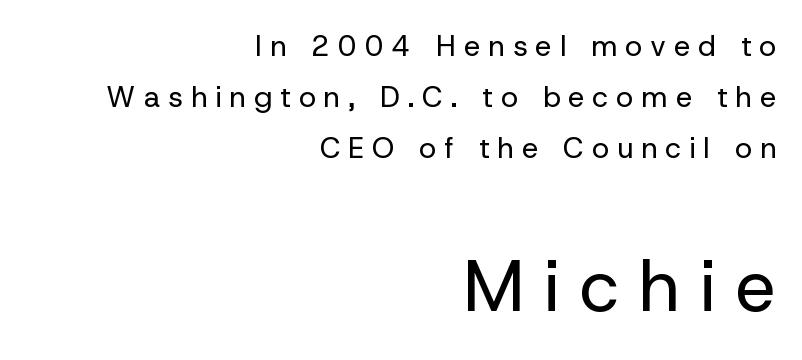
The image shows 72 px regular-weight sans-serif type, upright; set right-aligned, line spacing 1.76x, unusually wide letter spacing (+0.28 em), not underlined; the second (bottom) block is 2.48x larger; low stroke contrast and a medium x-height.
